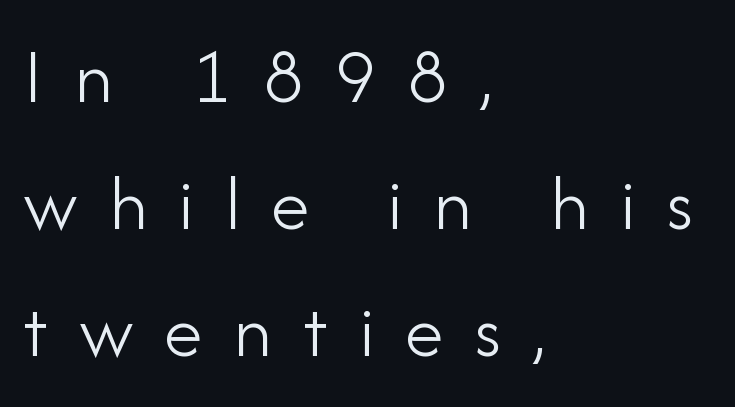
{"serif": "no", "italic": "no", "bold": "no", "weight": "light", "width": "normal", "stroke_contrast": "low", "x_height": "small", "monospaced": "no", "underline": "no", "align": "left", "line_spacing": "normal", "line_spacing_ratio": 1.61, "letter_spacing": "wide", "letter_spacing_em": 0.39, "glyph_px": 79}
